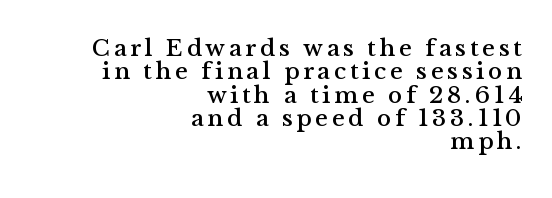
Q: Is the text italic (slanted)? A: No, it is upright.
Q: Is the text underlined? A: No.
Q: How is the paragraph aligned? A: Right-aligned.
Q: Is the spacing between lines tight, normal or loose? A: Tight.
